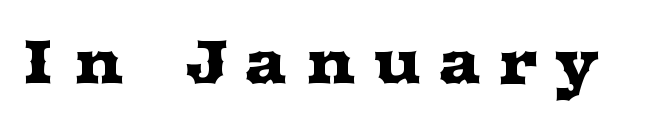
{"serif": "yes", "italic": "no", "width": "wide", "stroke_contrast": "medium", "x_height": "medium", "monospaced": "no", "underline": "no", "letter_spacing": "wide", "letter_spacing_em": 0.29, "glyph_px": 62}
